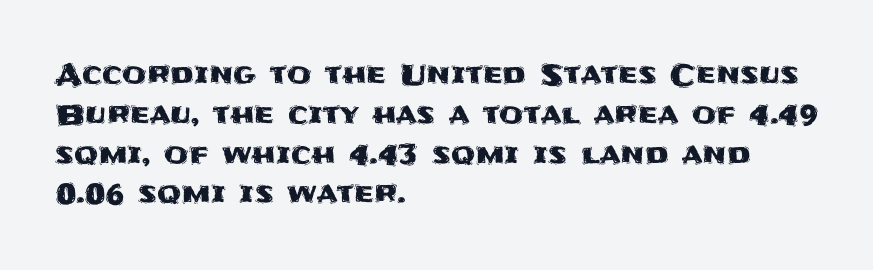
{"serif": "no", "italic": "no", "width": "normal", "stroke_contrast": "medium", "x_height": "large", "monospaced": "no", "underline": "no", "align": "left", "line_spacing": "normal", "line_spacing_ratio": 1.42, "letter_spacing": "normal", "letter_spacing_em": 0.0, "glyph_px": 28}
